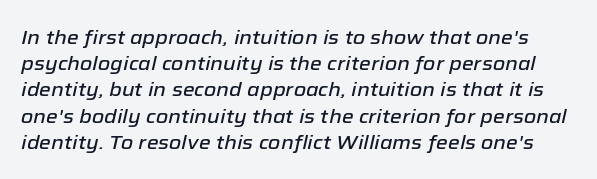
Q: Is the text italic (slanted)? A: Yes, it leans right by about 12 degrees.
Q: Is the text underlined? A: No.
Q: Is the spacing between letters normal or unusually wide? A: Normal.
Q: Is the spacing between lines tight, normal or loose? A: Normal.
